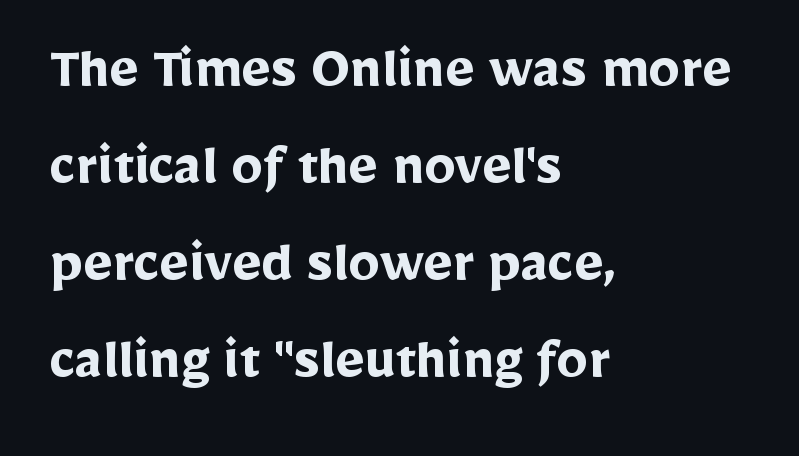
{"serif": "no", "italic": "no", "bold": "yes", "weight": "semibold", "width": "normal", "stroke_contrast": "low", "x_height": "medium", "monospaced": "no", "underline": "no", "align": "left", "line_spacing": "normal", "line_spacing_ratio": 1.54, "letter_spacing": "normal", "letter_spacing_em": 0.0, "glyph_px": 63}
